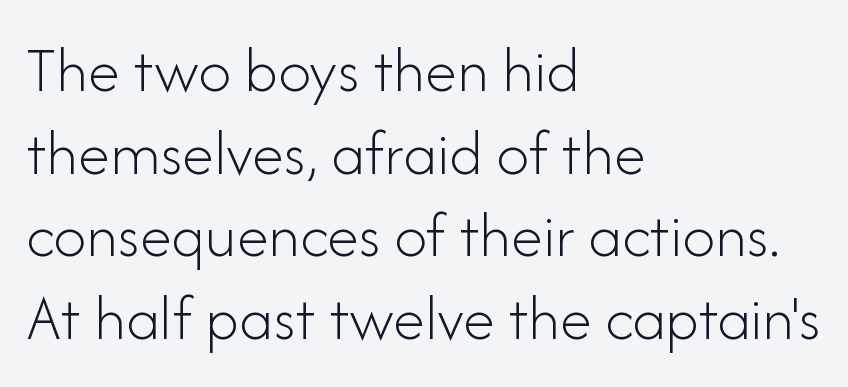
Q: Is the text bold? A: No.
Q: Is the text italic (slanted)? A: No, it is upright.
Q: Is the typeface a serif or a sans-serif typeface? A: Sans-serif.
Q: Is the text underlined? A: No.
Q: How is the paragraph aligned? A: Left-aligned.
Q: Is the spacing between letters normal or unusually wide? A: Normal.
Q: Is the spacing between lines tight, normal or loose? A: Normal.
Q: Width (condensed, normal, or wide)? A: Normal.
Q: Stroke contrast? A: Low.
Q: x-height? A: Small.
Q: Monospaced? A: No.
